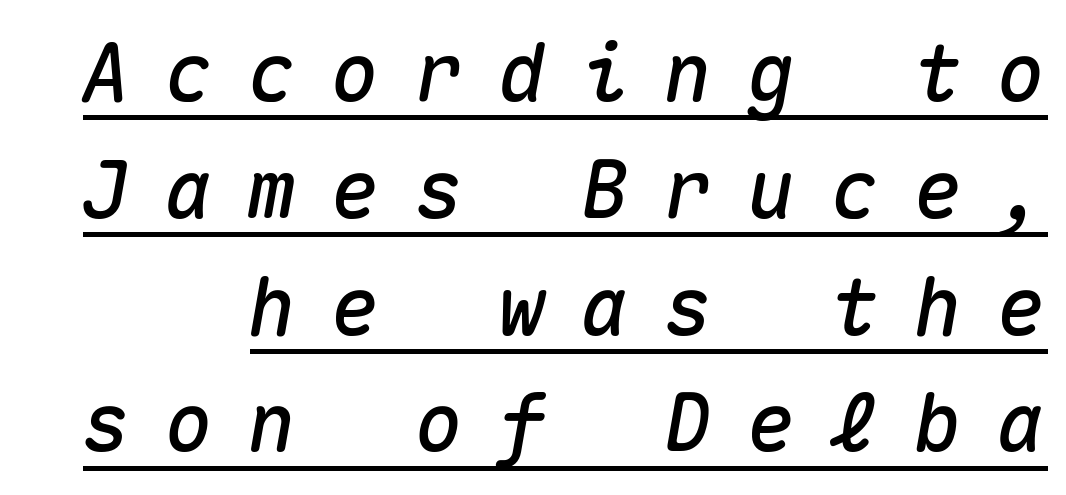
The glyphs are accompanied by a horizontal stroke just below them. Leading matches the norm, producing a regular column. The specimen reads as italic at a glance. Observe the wide spacing: letters keep a clear distance from each other. Do the characters align in a grid? Yes, the font is monospaced.
